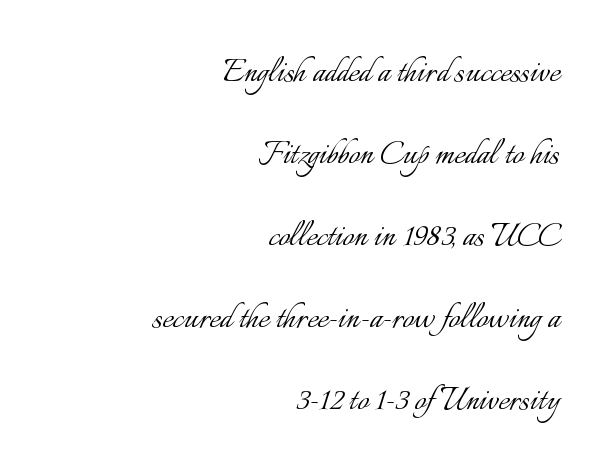
The paragraph has a hard right edge and a soft left edge. Descender tails drop into unmarked territory. Note the varied advance widths — an 'i' is clearly narrower than an 'm'. Is there much room between lines? Yes — plenty of vertical air separates them. Weight: in the light-to-regular range.
